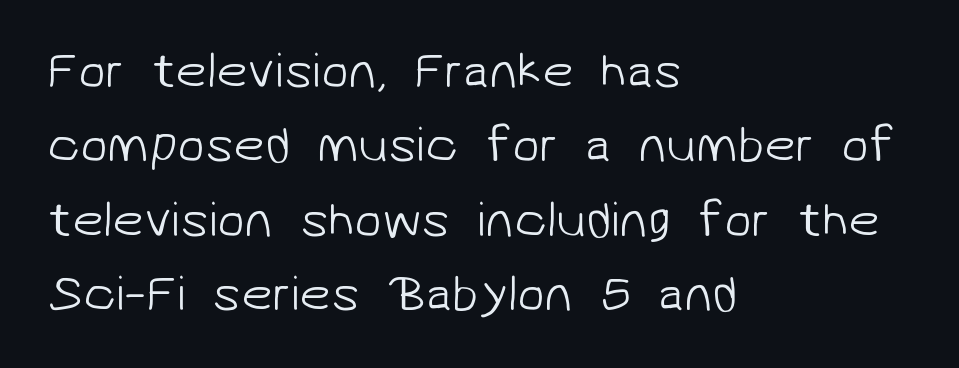
The image shows 50 px light sans-serif type; set left-aligned, normal line spacing (1.49x), normal letter spacing, not underlined; low stroke contrast and a medium x-height.
